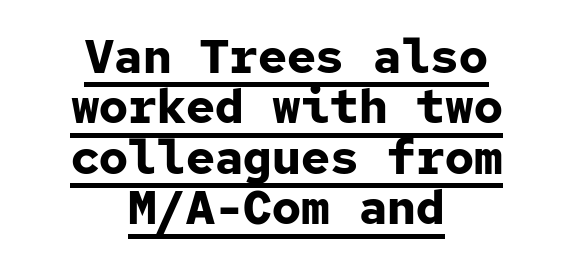
The image shows 48 px bold sans-serif type, upright, monospaced; set centered, tight line spacing (1.05x), normal letter spacing, underlined; low stroke contrast and a medium x-height.
